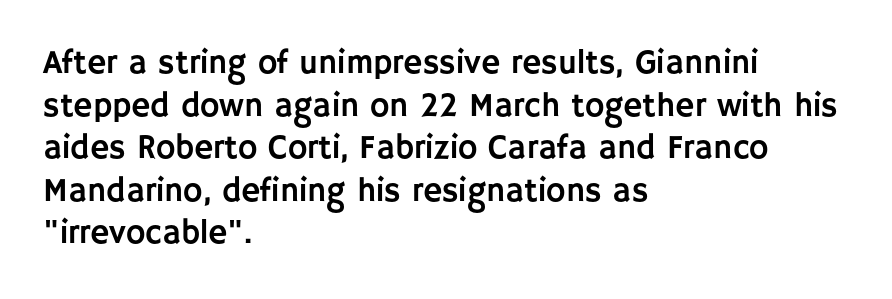
{"serif": "no", "italic": "no", "width": "normal", "stroke_contrast": "low", "x_height": "large", "monospaced": "no", "underline": "no", "align": "left", "line_spacing": "normal", "line_spacing_ratio": 1.29, "letter_spacing": "normal", "letter_spacing_em": 0.0, "glyph_px": 33}
